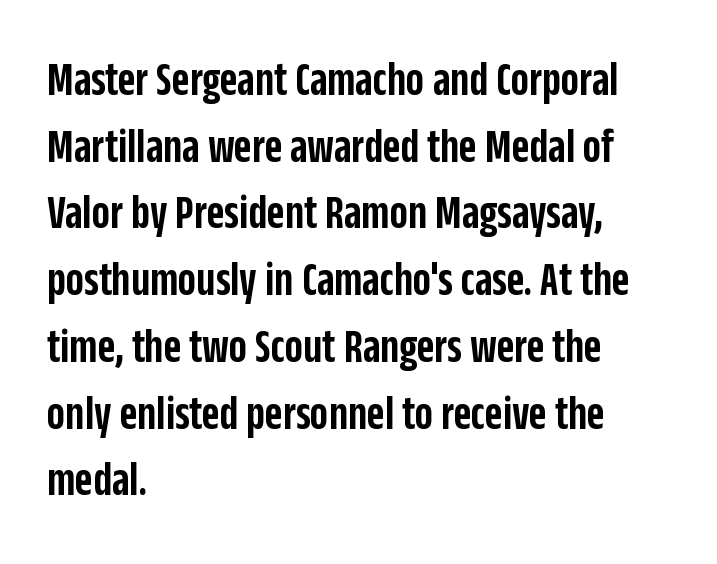
{"serif": "no", "italic": "no", "bold": "semi", "weight": "semibold", "width": "condensed", "stroke_contrast": "low", "x_height": "large", "monospaced": "no", "underline": "no", "align": "left", "line_spacing": "normal", "line_spacing_ratio": 1.39, "letter_spacing": "normal", "letter_spacing_em": 0.0, "glyph_px": 48}
